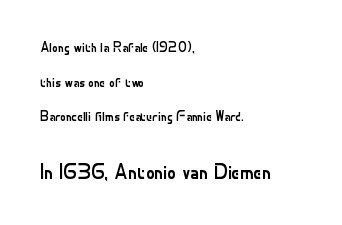
Q: Is the text bold? A: No.
Q: Is the text italic (slanted)? A: No, it is upright.
Q: Is the text underlined? A: No.
Q: How is the paragraph aligned? A: Left-aligned.
Q: Is the spacing between letters normal or unusually wide? A: Normal.
Q: Is the spacing between lines tight, normal or loose? A: Loose.
Q: Which block of text is set in a larger size, the first (top) or the second (bottom)? A: The second (bottom) one.
